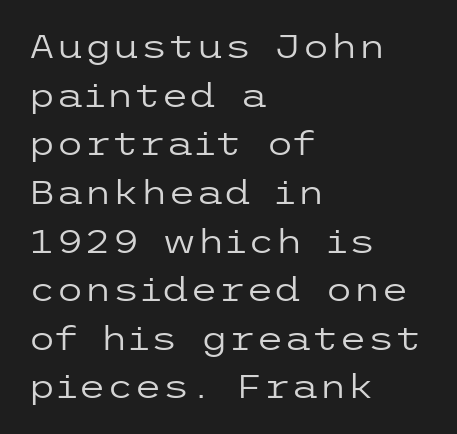
{"serif": "no", "italic": "no", "bold": "no", "weight": "regular", "width": "wide", "stroke_contrast": "low", "x_height": "medium", "underline": "no", "align": "left", "line_spacing": "normal", "line_spacing_ratio": 1.52, "letter_spacing": "normal", "letter_spacing_em": 0.0, "glyph_px": 32}
